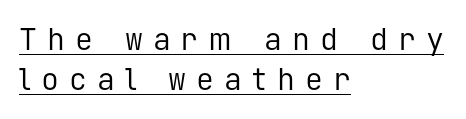
The glyphs in this specimen are sans serif. The rendering anchors every line to the left-hand side. Weight: in the light-to-regular range. Underline: present. Style check: upright.
